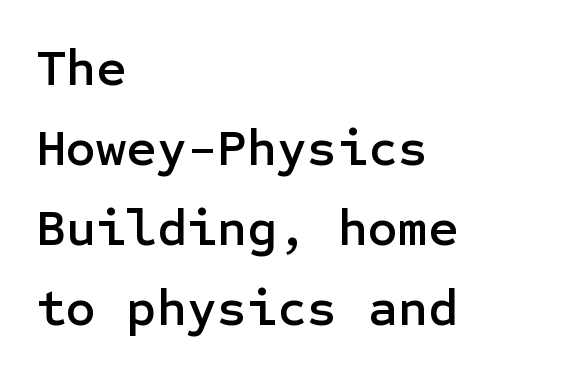
Q: Is the text italic (slanted)? A: No, it is upright.
Q: Is the typeface a serif or a sans-serif typeface? A: Sans-serif.
Q: Is the text underlined? A: No.
Q: How is the paragraph aligned? A: Left-aligned.
Q: Is the spacing between letters normal or unusually wide? A: Normal.
Q: Is the spacing between lines tight, normal or loose? A: Normal.
Q: Width (condensed, normal, or wide)? A: Normal.
Q: Stroke contrast? A: Low.
Q: x-height? A: Medium.
